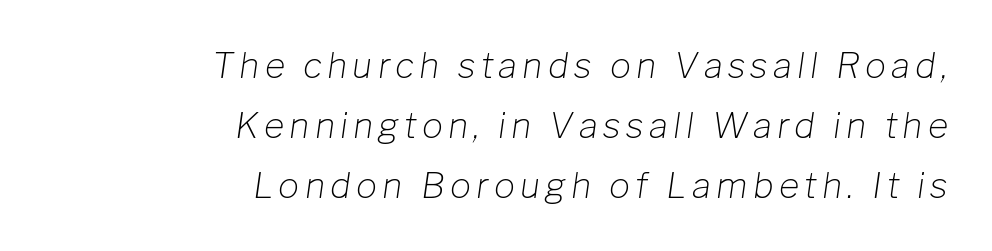
Do the characters align in a grid? No, the font is proportional. Reading down the block, your eye finds every line finishing at a fixed right position. The typography opts for an oblique posture over an upright one. Think standard paragraph weight, or any step lighter than that.
